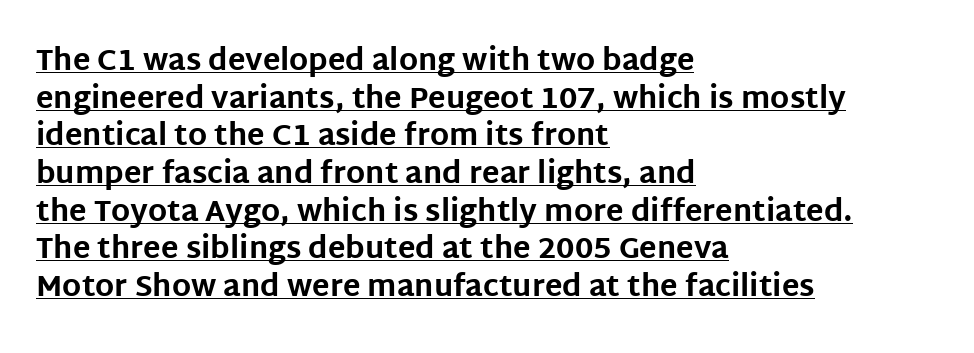
Each letter keeps its own natural width here, so spacing adapts to shape. Weight: bold. Default kerning and tracking; the words read as compact shapes. Does the leading feel generous? No, just average. Compared with a centered layout, this one pins lines to the left instead. Honestly, the underline is the first thing you notice here.
